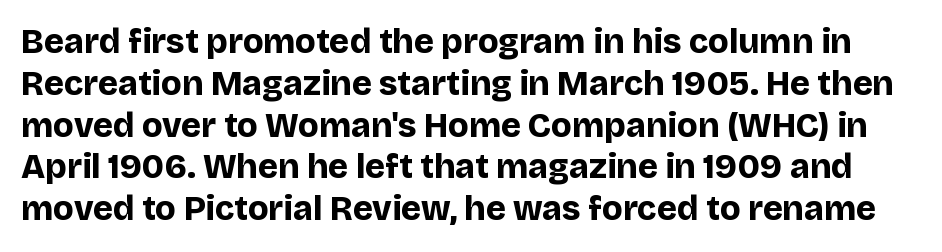
Q: Is the text bold? A: Yes.
Q: Is the text italic (slanted)? A: No, it is upright.
Q: Is the typeface a serif or a sans-serif typeface? A: Sans-serif.
Q: Is the text underlined? A: No.
Q: Is the spacing between letters normal or unusually wide? A: Normal.
Q: Width (condensed, normal, or wide)? A: Normal.
Q: Stroke contrast? A: Low.
Q: x-height? A: Large.
Q: Monospaced? A: No.
